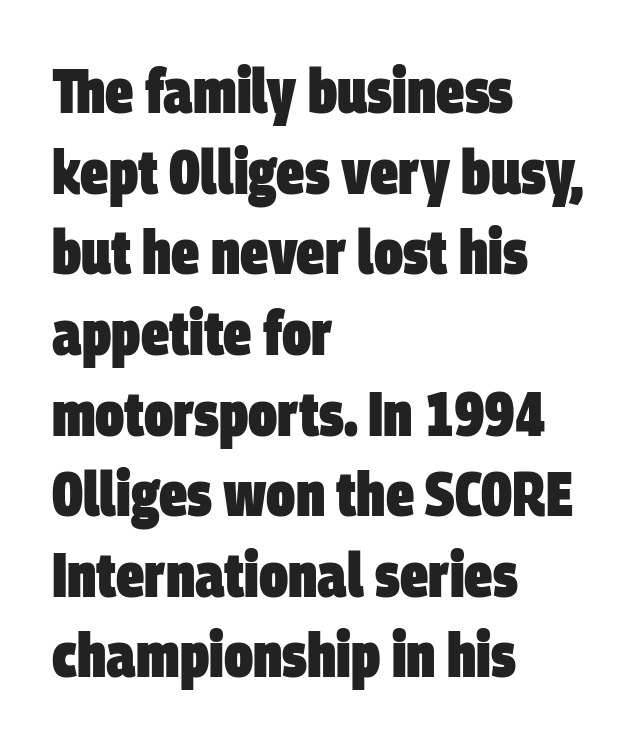
The image shows 63 px heavy, condensed sans-serif type; set left-aligned, normal line spacing (1.28x), normal letter spacing, not underlined; low stroke contrast and a large x-height.
